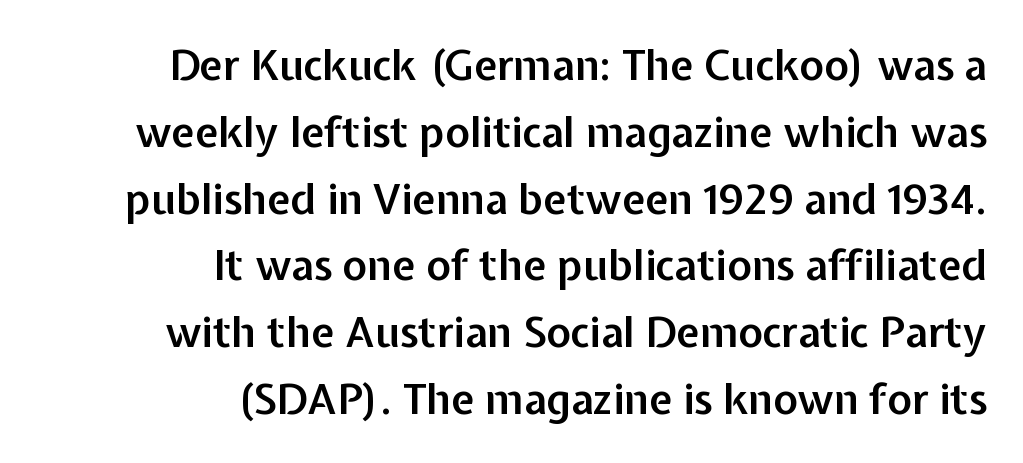
Bold? Not quite — semibold, heavier than regular but stopping short. This sample uses an upright cut, with every glyph sitting square on the baseline. Leading matches the norm, producing a regular column. This rendering uses right alignment, leaving the left contour irregular. The gap between lines stays unmarked.
